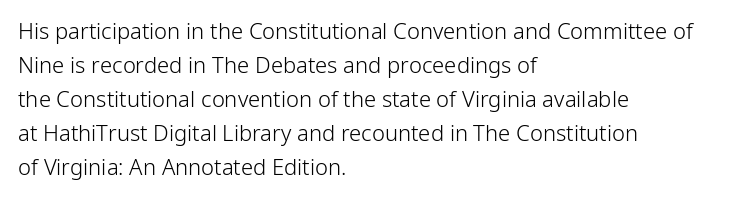
{"italic": "no", "bold": "no", "underline": "no", "align": "left", "line_spacing": "normal", "line_spacing_ratio": 1.54, "letter_spacing": "normal", "letter_spacing_em": 0.0, "glyph_px": 22}
